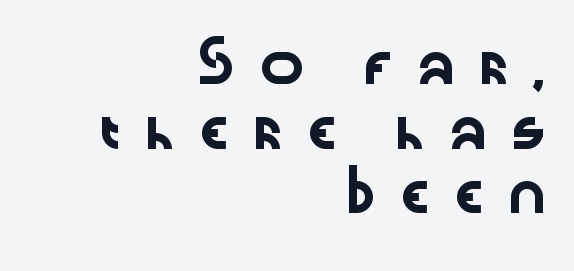
Typographically, this falls in the sans-serif category. This sample keeps an unexceptional amount of space between lines. Caption: expanded tracking, letters set apart. Spacing verdict: proportional, widths tailored to each character. Posture: straight, roman, zero tilt.
